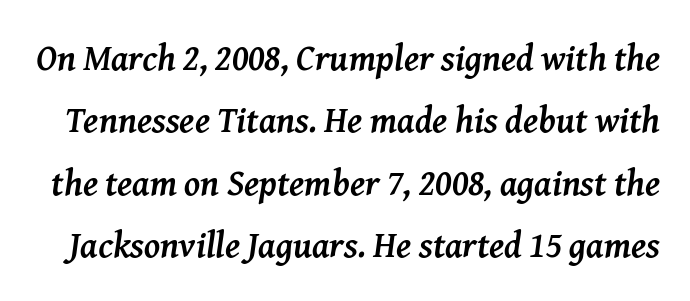
Q: Is the text bold? A: Yes.
Q: Is the text italic (slanted)? A: Yes, it leans right by about 8 degrees.
Q: Is the typeface a serif or a sans-serif typeface? A: Serif.
Q: Is the text underlined? A: No.
Q: Is the spacing between letters normal or unusually wide? A: Normal.
Q: Width (condensed, normal, or wide)? A: Normal.
Q: Stroke contrast? A: Medium.
Q: x-height? A: Medium.
Q: Monospaced? A: No.
